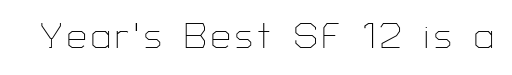
Here the designer chose a conventional face with non-uniform glyph widths. When letters stand straight like this, we call the style roman or upright. No chunkiness to these letters — they're not bold. Clear beneath every line of the passage. This is sans-serif lettering, the kind often seen on screens and signage.
